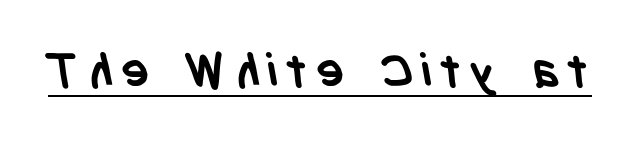
The image shows 47 px semibold, condensed sans-serif type; set underlined; low stroke contrast and a large x-height.
